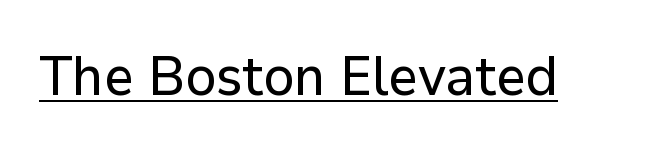
{"serif": "no", "italic": "no", "width": "normal", "stroke_contrast": "low", "x_height": "medium", "monospaced": "no", "underline": "yes", "letter_spacing": "normal", "letter_spacing_em": 0.0, "glyph_px": 55}
